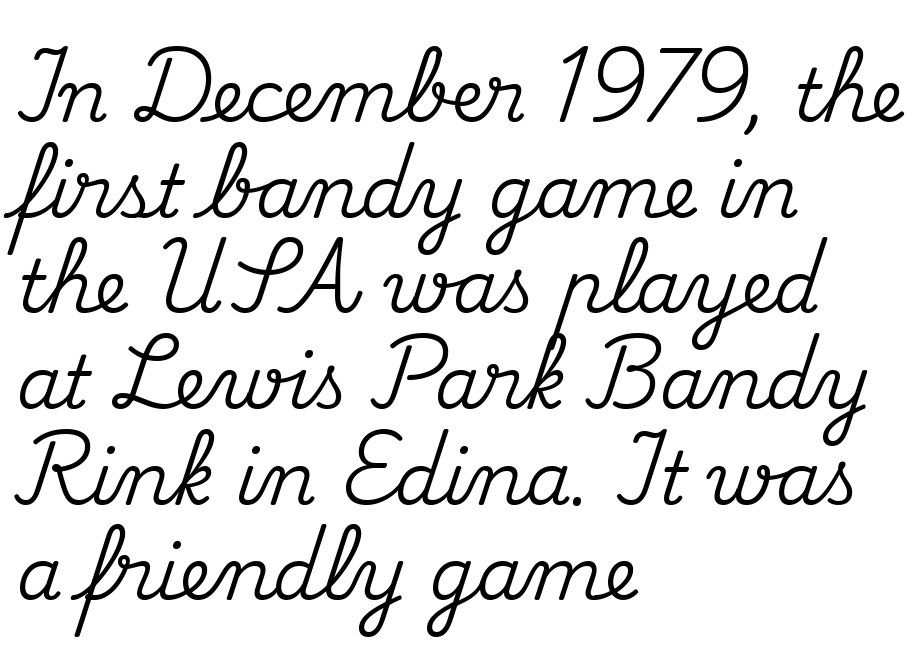
Q: Is the text italic (slanted)? A: Yes.
Q: Is the typeface a serif or a sans-serif typeface? A: Serif.
Q: Is the text underlined? A: No.
Q: How is the paragraph aligned? A: Left-aligned.
Q: Is the spacing between letters normal or unusually wide? A: Normal.
Q: Is the spacing between lines tight, normal or loose? A: Normal.
Q: Width (condensed, normal, or wide)? A: Normal.
Q: Stroke contrast? A: Medium.
Q: x-height? A: Small.
Q: Monospaced? A: No.
